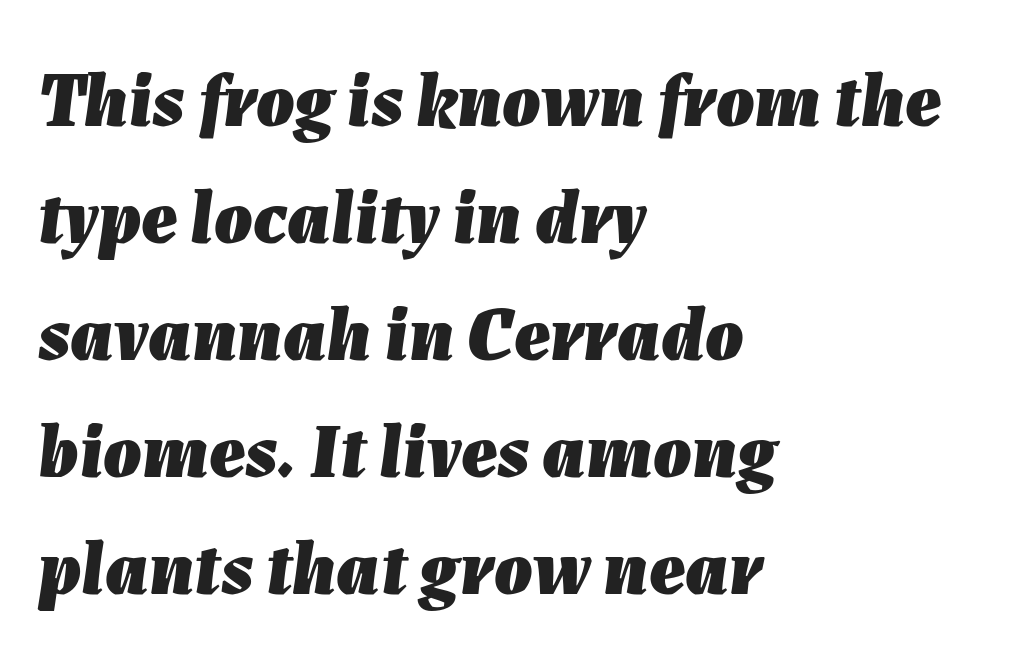
{"italic": "yes", "lean": "right", "slant_degrees": 7, "bold": "yes", "weight": "heavy", "width": "normal", "stroke_contrast": "low", "x_height": "medium", "monospaced": "no", "underline": "no", "align": "left", "line_spacing": "normal", "line_spacing_ratio": 1.54, "letter_spacing": "normal", "letter_spacing_em": 0.0, "glyph_px": 76}
